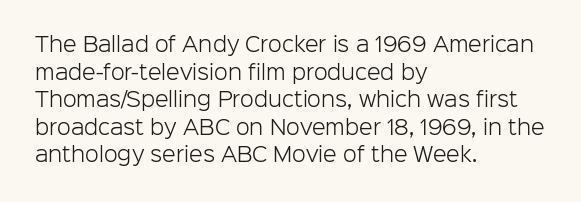
This rendering leaves character spacing at its baseline value. These lines stack with their left ends in a neat column. Reading down the column, the eye jumps a familiar distance to each next line. Stroke mass is kept to a normal reading level or below. Unlike italic type, these characters show no tilt at all. No word sits above an underline.
